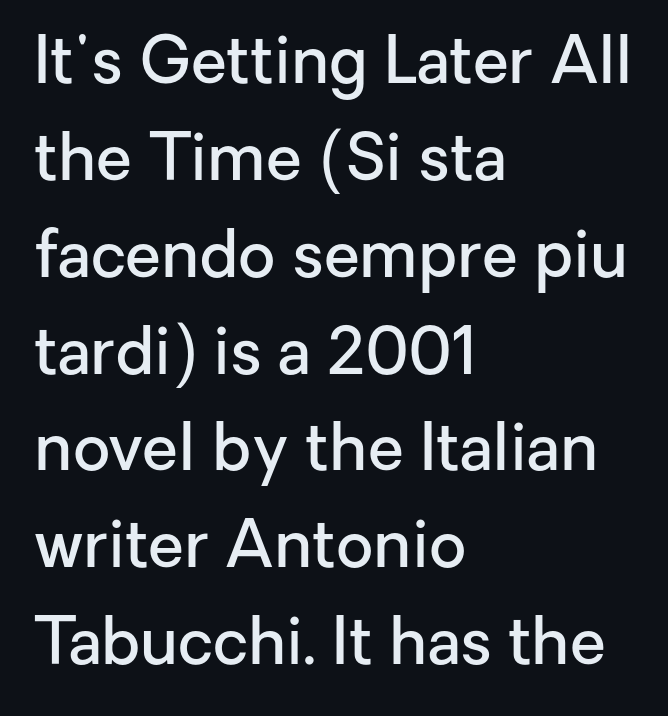
The image shows 65 px semibold sans-serif type, upright; set left-aligned, normal line spacing (1.49x), normal letter spacing, not underlined; low stroke contrast and a medium x-height.
